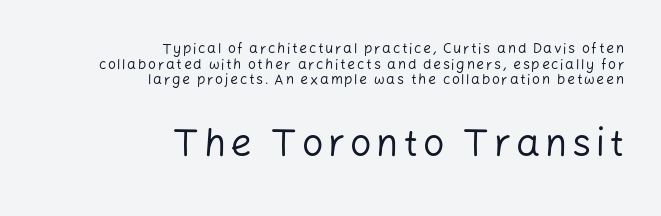
The image shows 38 px regular-weight sans-serif type, upright; set right-aligned, tight line spacing (1.12x), not underlined; the second (bottom) block is 2.71x larger; low stroke contrast and a medium x-height.
